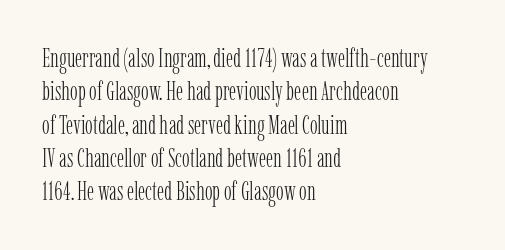
Compared with typical paragraphs, the rows here are spaced about the same. The letters stand straight up with perfectly vertical stems. Short and long lines alike share a common starting point at left. Is the stroke heavy? The answer is a plain regular-or-lighter. In terms of letterspacing, this is plain default setting. Just letters on the line, the space beneath them empty.
